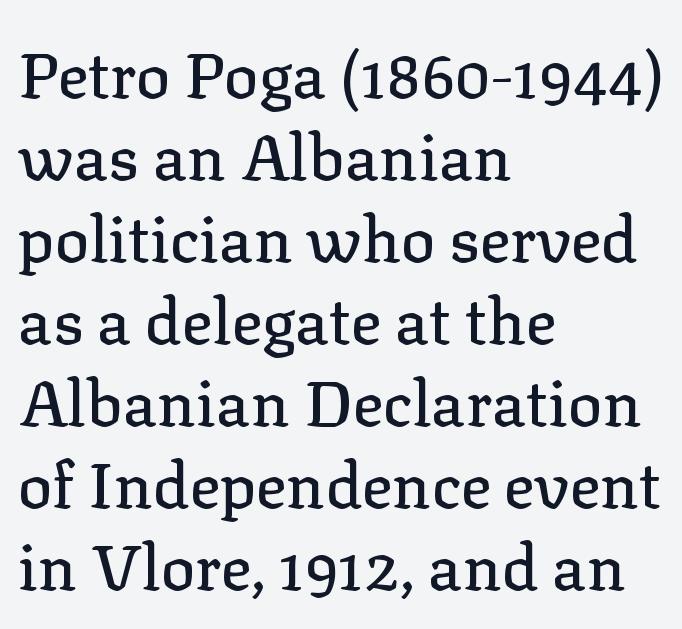
{"serif": "yes", "italic": "no", "width": "normal", "stroke_contrast": "low", "x_height": "medium", "monospaced": "no", "underline": "no", "align": "left", "line_spacing": "normal", "line_spacing_ratio": 1.28, "letter_spacing": "normal", "letter_spacing_em": 0.0, "glyph_px": 64}
